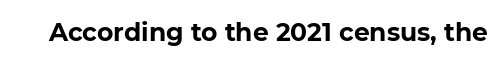
{"italic": "no", "bold": "yes", "underline": "no", "letter_spacing": "normal", "letter_spacing_em": 0.0, "glyph_px": 25}
